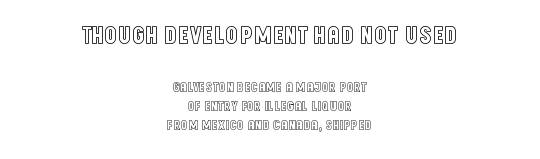
The image shows 26 px text type, upright; set centered, normal line spacing (1.38x), normal letter spacing, not underlined; the first (top) block is 1.86x larger.
